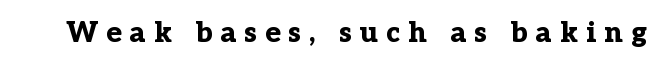
Q: Is the text bold? A: Yes.
Q: Is the text italic (slanted)? A: No, it is upright.
Q: Is the typeface a serif or a sans-serif typeface? A: Serif.
Q: Is the text underlined? A: No.
Q: Is the spacing between letters normal or unusually wide? A: Unusually wide.
Q: Width (condensed, normal, or wide)? A: Normal.
Q: Stroke contrast? A: Low.
Q: x-height? A: Medium.
Q: Monospaced? A: No.
